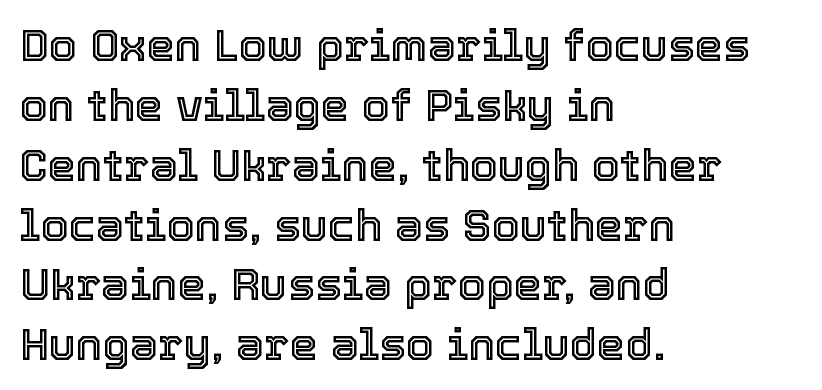
The image shows 45 px text type, upright; set left-aligned, normal line spacing (1.33x), normal letter spacing, not underlined; a medium x-height.
